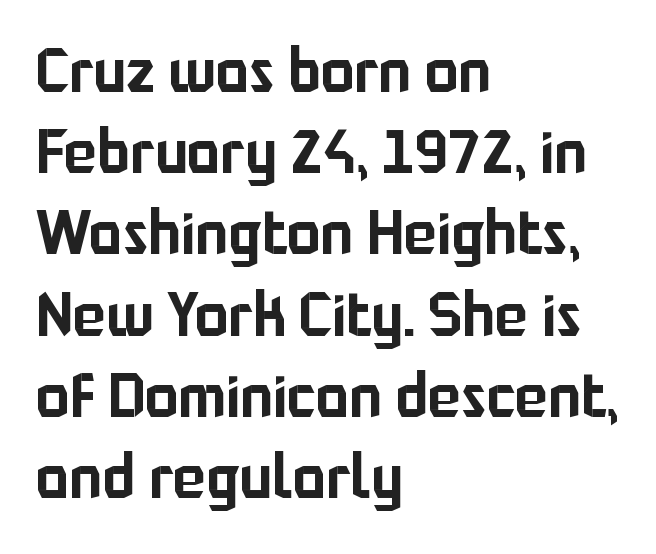
{"serif": "no", "italic": "no", "width": "normal", "stroke_contrast": "low", "x_height": "medium", "monospaced": "no", "underline": "no", "align": "left", "line_spacing": "normal", "line_spacing_ratio": 1.31, "letter_spacing": "normal", "letter_spacing_em": 0.0, "glyph_px": 62}
